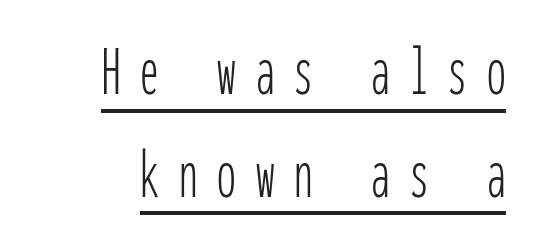
Here the glyphs are tracked loosely, breaking word shapes into spaced letters. Teacher's note: observe the even right margin — that is flush-right alignment. A normal amount of white space separates one row of letters from the next. In terms of posture, this sample is upright. Nothing sits at the stroke ends, so this counts as sans-serif.
